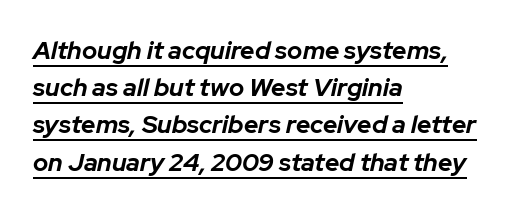
Q: Is the text bold? A: Yes.
Q: Is the text italic (slanted)? A: Yes, it leans right by about 12 degrees.
Q: Is the text underlined? A: Yes.
Q: How is the paragraph aligned? A: Left-aligned.
Q: Is the spacing between letters normal or unusually wide? A: Normal.
Q: Is the spacing between lines tight, normal or loose? A: Normal.
